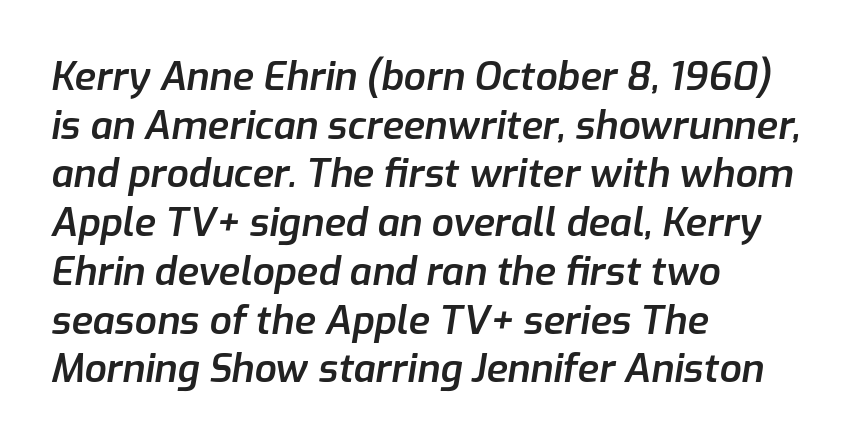
The passage shown stacks its lines at a standard gap. Yep, that's italic — everything's leaning. The type is set solid horizontally, with unmodified tracking. These lines stack with their left ends in a neat column.
